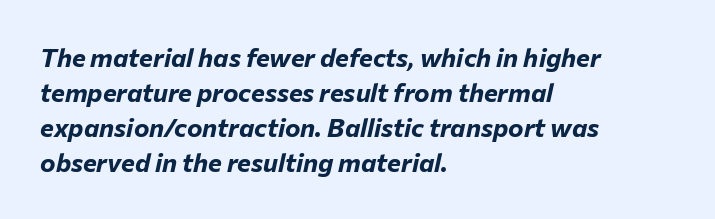
Descenders are the only things crossing below the line. Does the lettering tilt? It does — this is italic. The line-height multiplier appears to be the usual default. Typeset ragged right — the left edge is the straight one. These lines carry a lot of weight — the face is fully bold. Default kerning and tracking; the words read as compact shapes.
